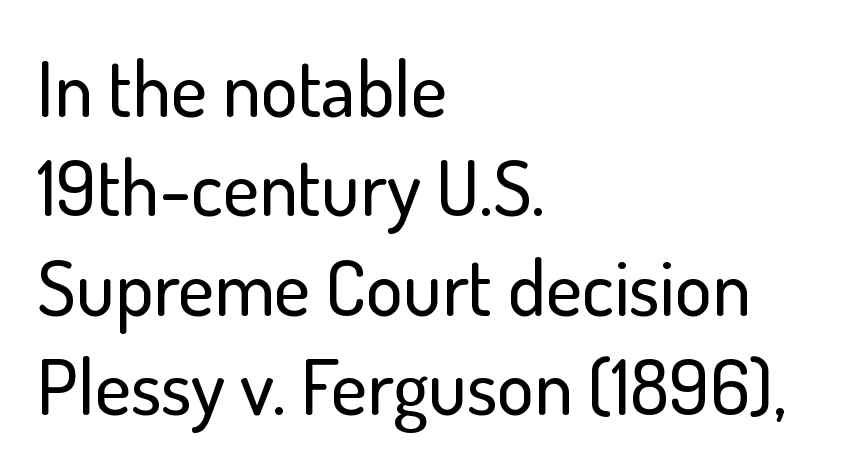
Inter-character spacing is left at the font's built-in metrics. A sans-serif font was chosen for this passage. Tall strokes in this sample are plumb rather than angled. Varying glyph widths throughout — classic text-font behaviour.
